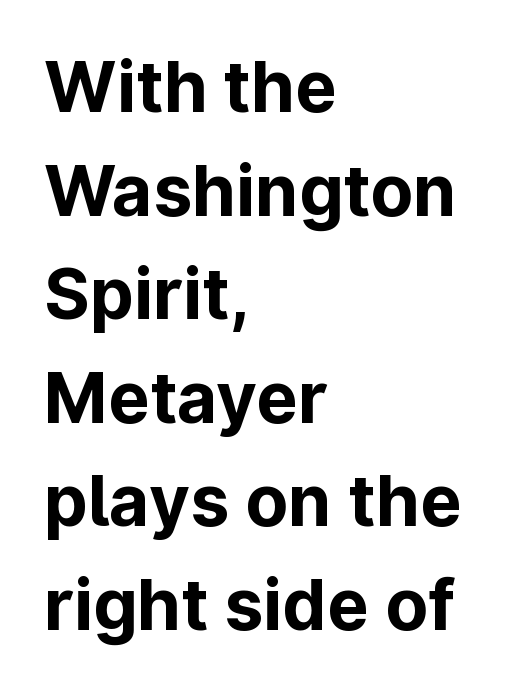
Q: Is the text bold? A: Yes.
Q: Is the text italic (slanted)? A: No, it is upright.
Q: Is the typeface a serif or a sans-serif typeface? A: Sans-serif.
Q: Is the text underlined? A: No.
Q: How is the paragraph aligned? A: Left-aligned.
Q: Is the spacing between letters normal or unusually wide? A: Normal.
Q: Is the spacing between lines tight, normal or loose? A: Normal.
Q: Width (condensed, normal, or wide)? A: Normal.
Q: Stroke contrast? A: Low.
Q: x-height? A: Medium.
Q: Monospaced? A: No.
